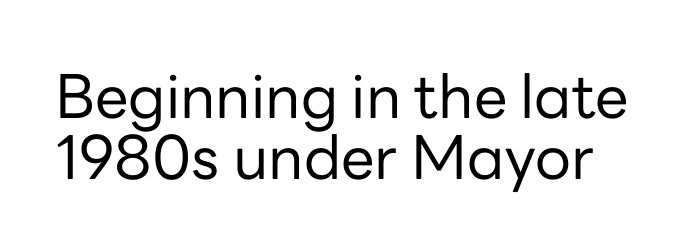
The image shows 60 px regular-weight sans-serif type, upright; set tight line spacing (1.01x), normal letter spacing, not underlined; low stroke contrast and a medium x-height.
